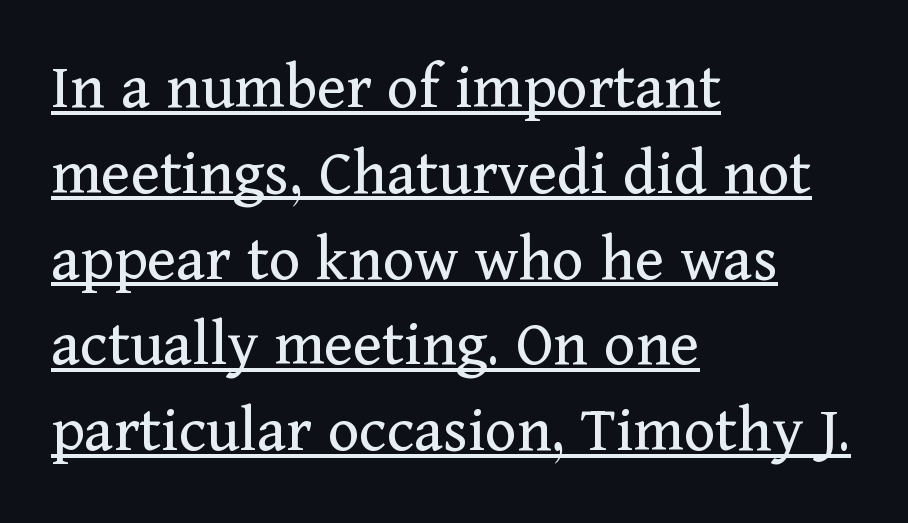
The image shows 67 px regular-weight serif type, upright; set left-aligned, normal line spacing (1.28x), normal letter spacing, underlined; medium stroke contrast and a medium x-height.
